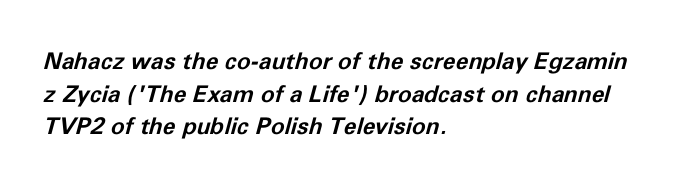
{"italic": "yes", "lean": "right", "slant_degrees": 11, "bold": "yes", "underline": "no", "align": "left", "line_spacing": "normal", "line_spacing_ratio": 1.42, "letter_spacing": "normal", "letter_spacing_em": 0.0, "glyph_px": 23}
